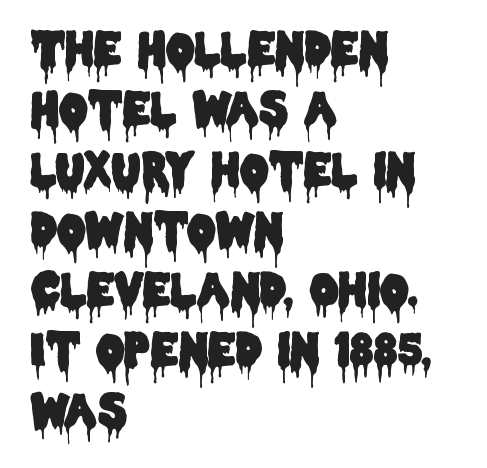
Lines of text with bare space underneath. The tracking reads as untouched default to a designer's eye. The rendering anchors every line to the left-hand side. The face used here is proportionally spaced, like ordinary book or web type. Summary of vertical rhythm: regular, with standard interline spacing. Style check: upright.
